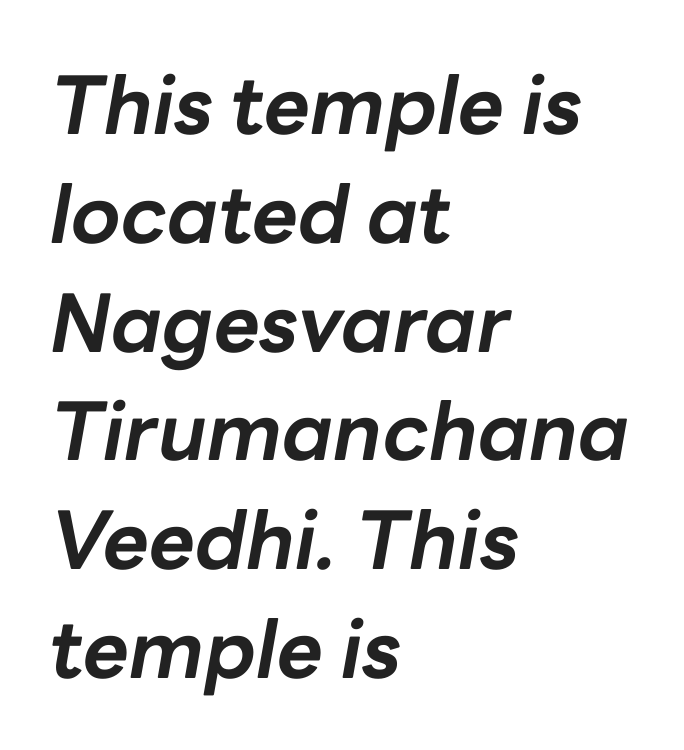
Q: Is the text bold? A: Yes.
Q: Is the text italic (slanted)? A: Yes, it leans right by about 10 degrees.
Q: Is the text underlined? A: No.
Q: How is the paragraph aligned? A: Left-aligned.
Q: Is the spacing between letters normal or unusually wide? A: Normal.
Q: Is the spacing between lines tight, normal or loose? A: Normal.
Q: Width (condensed, normal, or wide)? A: Normal.
Q: Stroke contrast? A: Low.
Q: x-height? A: Medium.
Q: Monospaced? A: No.
